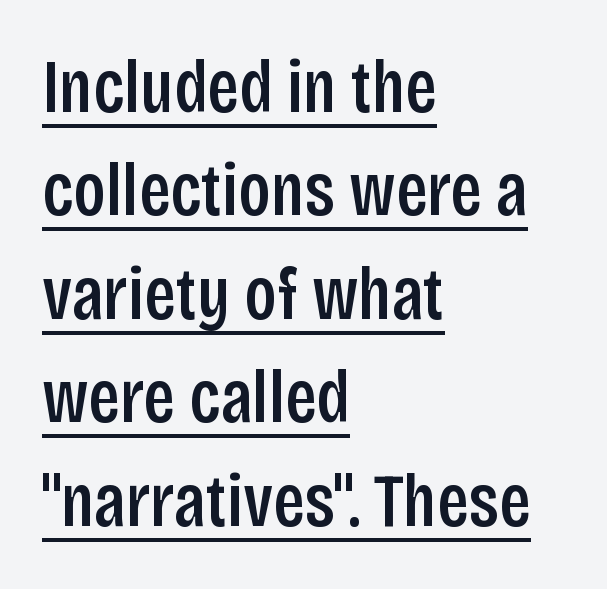
Q: Is the text bold? A: Semi-bold.
Q: Is the text italic (slanted)? A: No, it is upright.
Q: Is the typeface a serif or a sans-serif typeface? A: Sans-serif.
Q: Is the text underlined? A: Yes.
Q: How is the paragraph aligned? A: Left-aligned.
Q: Is the spacing between letters normal or unusually wide? A: Normal.
Q: Is the spacing between lines tight, normal or loose? A: Normal.
Q: Width (condensed, normal, or wide)? A: Condensed.
Q: Stroke contrast? A: Low.
Q: x-height? A: Large.
Q: Monospaced? A: No.
